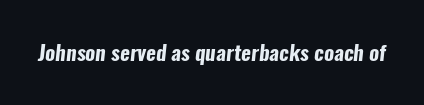
The image shows 21 px bold type; set normal letter spacing, not underlined.
